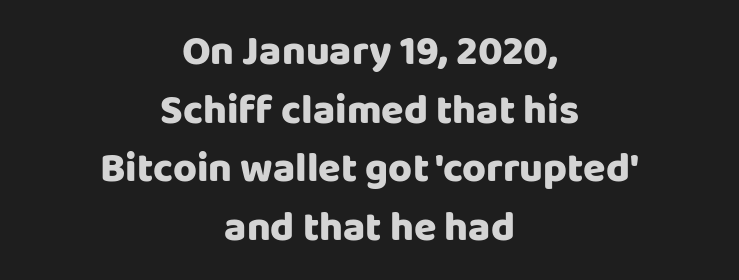
Q: Is the text bold? A: Yes.
Q: Is the text italic (slanted)? A: No, it is upright.
Q: Is the typeface a serif or a sans-serif typeface? A: Sans-serif.
Q: Is the text underlined? A: No.
Q: How is the paragraph aligned? A: Centered.
Q: Is the spacing between letters normal or unusually wide? A: Normal.
Q: Is the spacing between lines tight, normal or loose? A: Normal.
Q: Width (condensed, normal, or wide)? A: Normal.
Q: Stroke contrast? A: Low.
Q: x-height? A: Large.
Q: Monospaced? A: No.
